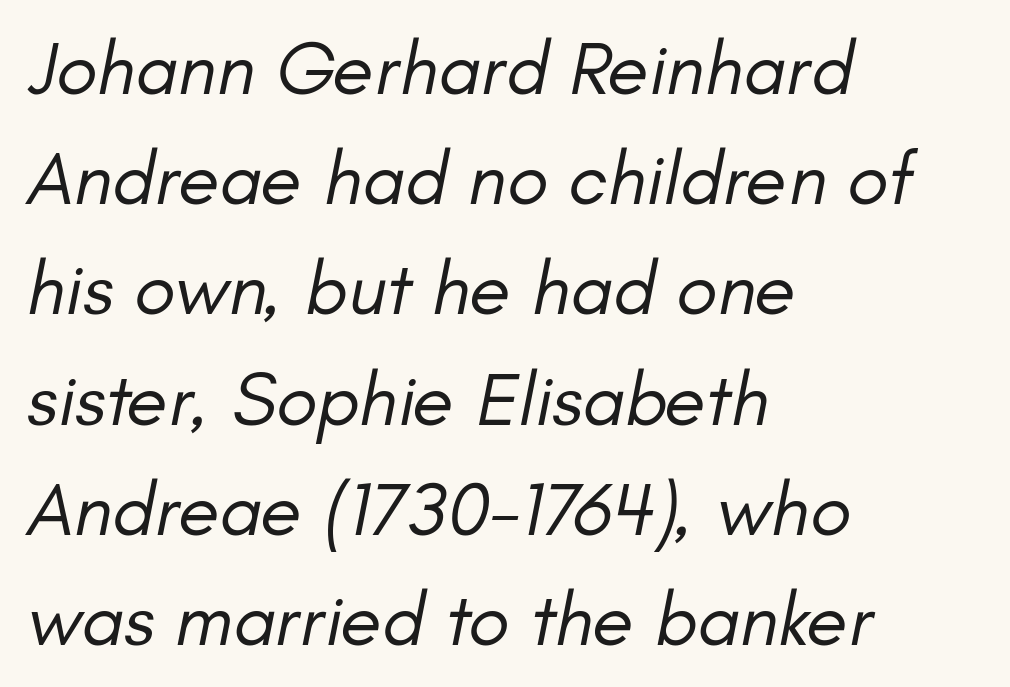
The image shows 76 px regular-weight type, italic (leaning right); set left-aligned, normal line spacing (1.45x), normal letter spacing, not underlined; low stroke contrast and a small x-height.
